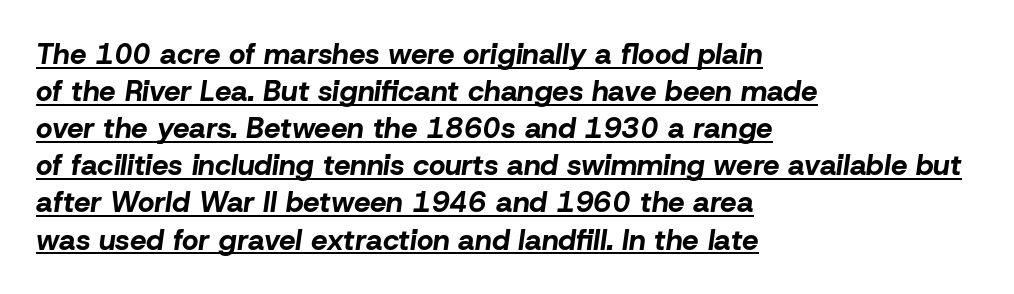
Compared with typical paragraphs, the rows here are spaced about the same. Notice how a bar underscores the lettering throughout. Observe the lean: these are italic letterforms. Notice how thick the strokes are: this is what a full bold looks like. Nobody touched the tracking dial on this one.
